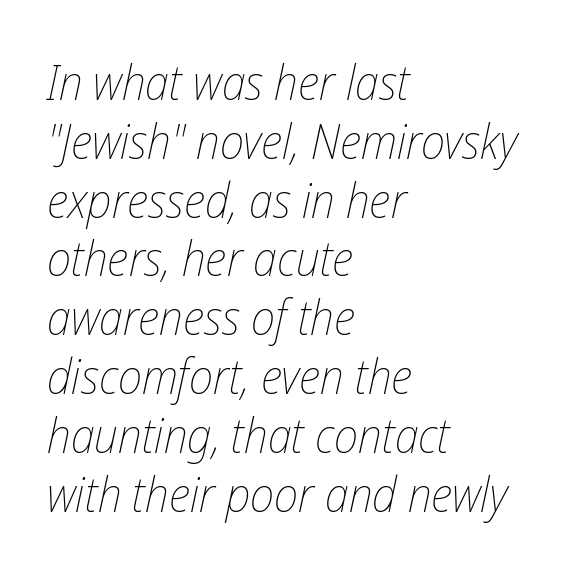
{"italic": "yes", "lean": "right", "slant_degrees": 12, "bold": "no", "weight": "thin", "width": "condensed", "stroke_contrast": "low", "x_height": "medium", "monospaced": "no", "underline": "no", "align": "left", "line_spacing_ratio": 1.2, "letter_spacing": "normal", "letter_spacing_em": 0.0, "glyph_px": 49}
